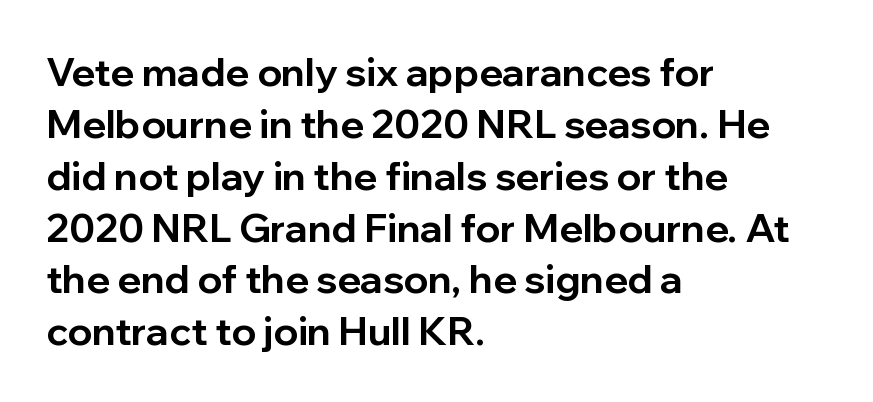
Think of a printed novel: that variable character pitch is what you see here. Nope, not italic — everything's standing straight. The line texture is even and compact thanks to regular tracking. Leading matches the norm, producing a regular column.
